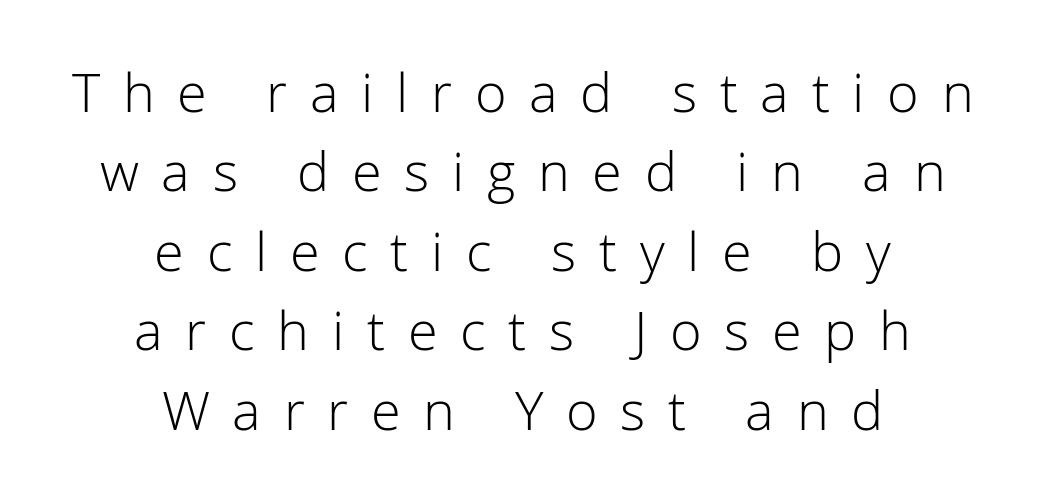
Loose tracking; the words dissolve into strings of separated letters. Weight: regular or lighter. The typeface chosen for these lines omits serifs. Varying glyph widths throughout — classic text-font behaviour. Each new line begins a customary step beneath the previous one. Visually the block forms a symmetrical silhouette, jagged on both flanks.
